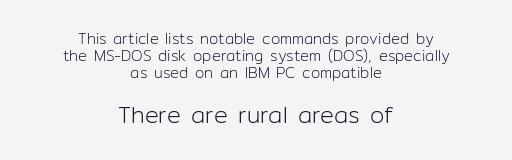
Q: Is the text bold? A: No.
Q: Is the text italic (slanted)? A: No, it is upright.
Q: Is the text underlined? A: No.
Q: How is the paragraph aligned? A: Centered.
Q: Is the spacing between letters normal or unusually wide? A: Normal.
Q: Is the spacing between lines tight, normal or loose? A: Tight.
Q: Which block of text is set in a larger size, the first (top) or the second (bottom)? A: The second (bottom) one.
